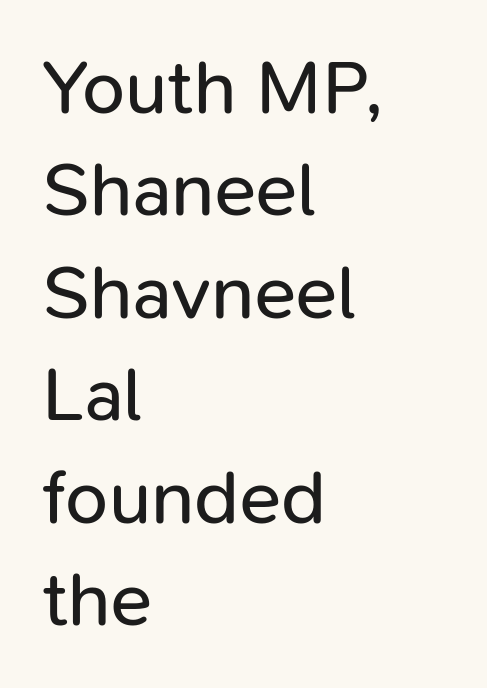
The image shows 77 px regular-weight sans-serif type, upright; set left-aligned, normal line spacing (1.33x), normal letter spacing, not underlined; low stroke contrast and a medium x-height.
